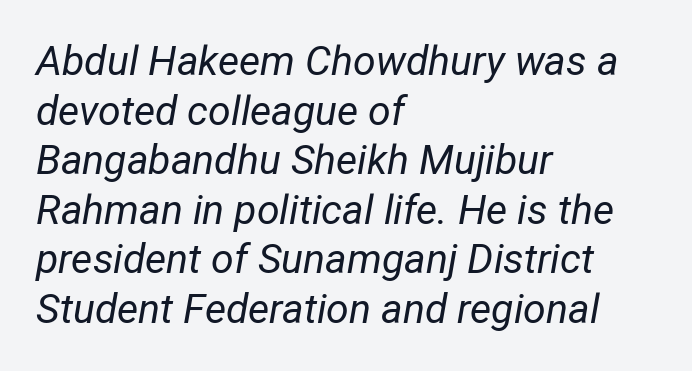
Q: Is the text bold? A: No.
Q: Is the text italic (slanted)? A: Yes, it leans right by about 12 degrees.
Q: Is the text underlined? A: No.
Q: How is the paragraph aligned? A: Left-aligned.
Q: Is the spacing between letters normal or unusually wide? A: Normal.
Q: Width (condensed, normal, or wide)? A: Condensed.
Q: Stroke contrast? A: Low.
Q: x-height? A: Medium.
Q: Monospaced? A: No.
